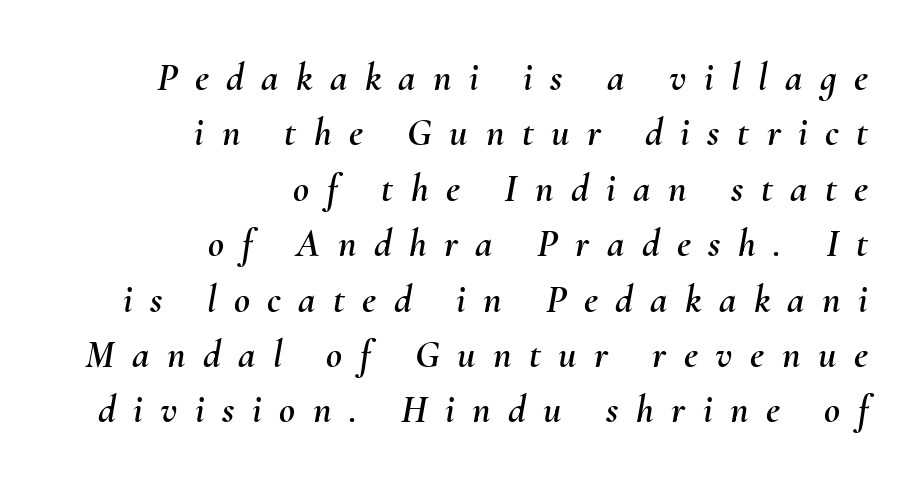
Q: Is the text italic (slanted)? A: Yes, it leans right by about 10 degrees.
Q: Is the text underlined? A: No.
Q: How is the paragraph aligned? A: Right-aligned.
Q: Is the spacing between letters normal or unusually wide? A: Unusually wide.
Q: Is the spacing between lines tight, normal or loose? A: Normal.
Q: Width (condensed, normal, or wide)? A: Normal.
Q: Stroke contrast? A: Medium.
Q: x-height? A: Small.
Q: Monospaced? A: No.
